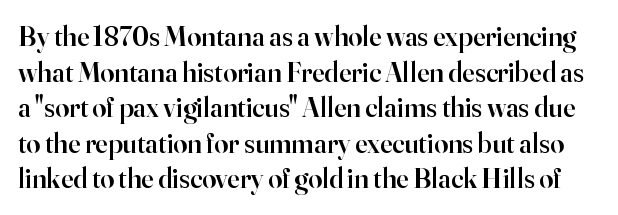
The image shows 28 px semibold serif type, upright; set normal line spacing (1.27x), normal letter spacing, not underlined; high stroke contrast and a small x-height.
